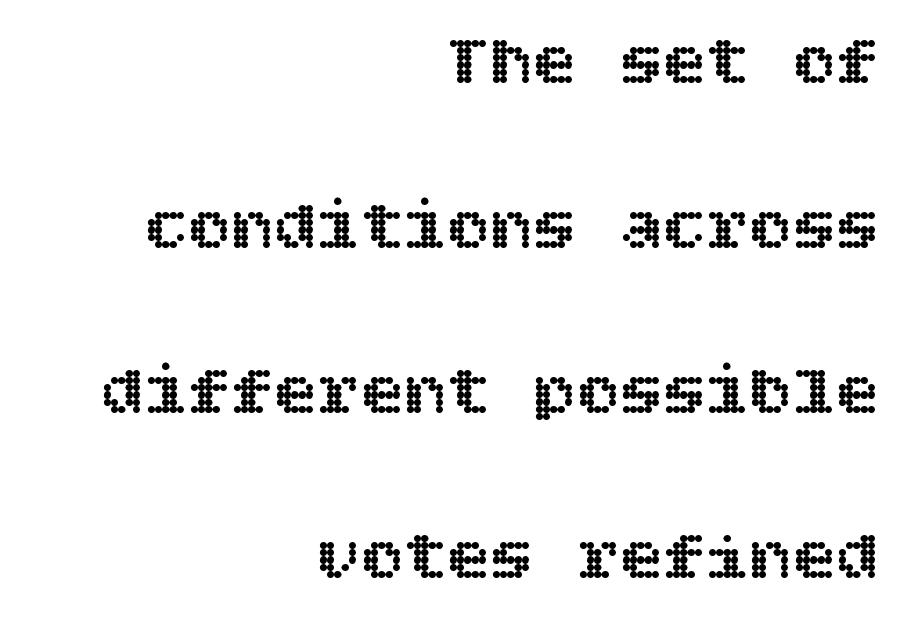
A flush-right, rag-left setting is used for this passage. Standard letterfit; no display-style spreading of the glyphs. Beneath every word, the page is bare. A roman cut, with each character standing at attention.
